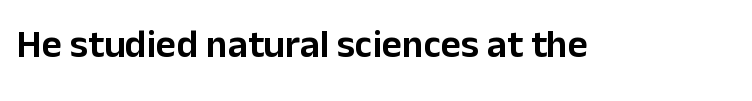
Vertical strokes here are truly vertical. Type without underlining. Here the designer chose a conventional face with non-uniform glyph widths. Font category for this specimen: sans-serif.
